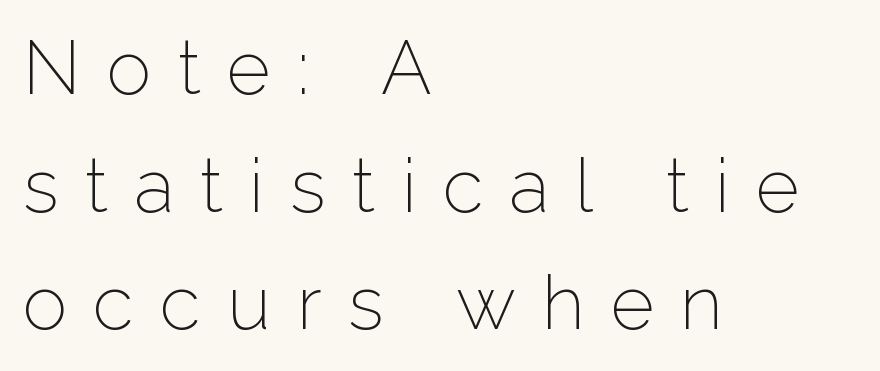
The image shows 75 px light sans-serif type, upright; set left-aligned, normal line spacing (1.57x), unusually wide letter spacing (+0.35 em), not underlined; low stroke contrast and a medium x-height.
